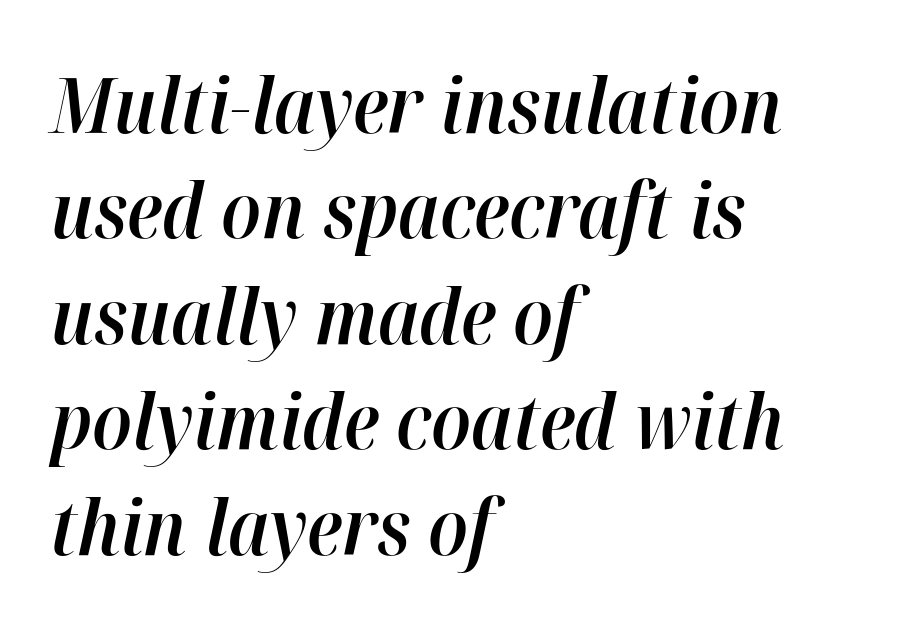
The image shows 77 px semibold type, italic (leaning right); set left-aligned, normal line spacing (1.37x), normal letter spacing, not underlined; high stroke contrast and a medium x-height.
